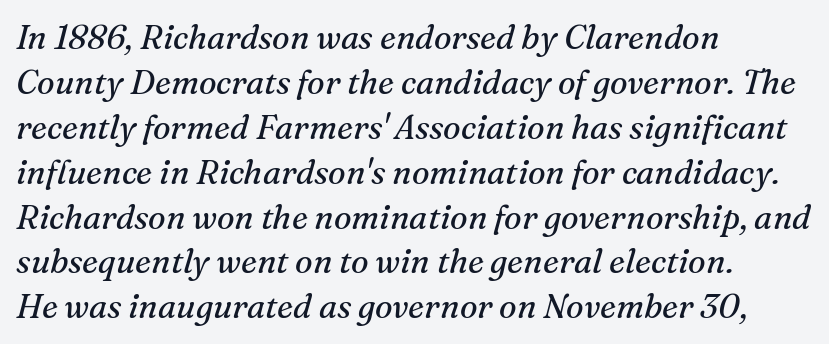
The image shows 33 px regular-weight serif type, italic (leaning right); set left-aligned, normal line spacing (1.36x), normal letter spacing, not underlined; medium stroke contrast and a medium x-height.
